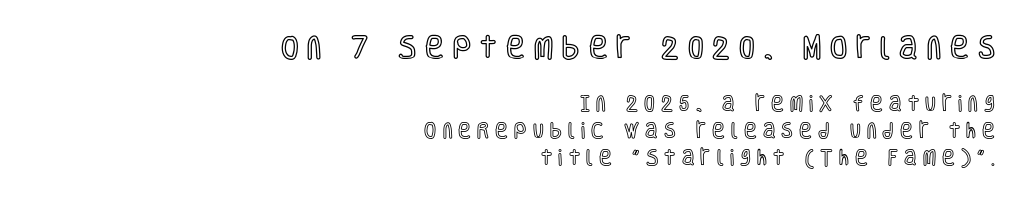
The image shows 25 px text type, upright; set right-aligned, normal line spacing (1.59x), unusually wide letter spacing (+0.37 em), not underlined; the first (top) block is 1.47x larger.
